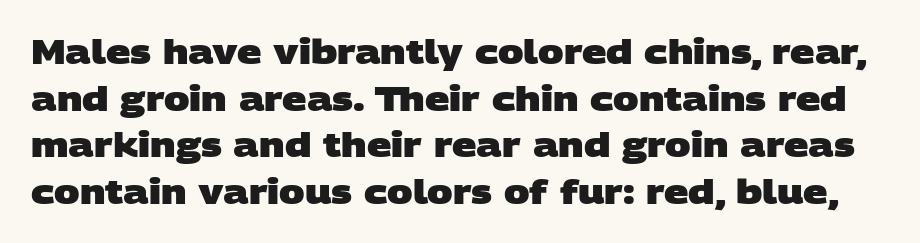
{"serif": "no", "bold": "yes", "weight": "heavy", "width": "wide", "stroke_contrast": "low", "x_height": "large", "monospaced": "no", "underline": "no", "line_spacing": "normal", "line_spacing_ratio": 1.37, "letter_spacing": "normal", "letter_spacing_em": 0.0, "glyph_px": 34}
